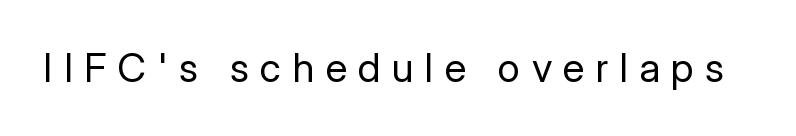
{"serif": "no", "italic": "no", "bold": "no", "weight": "regular", "width": "normal", "stroke_contrast": "low", "x_height": "medium", "monospaced": "no", "underline": "no", "letter_spacing": "wide", "letter_spacing_em": 0.28, "glyph_px": 40}
